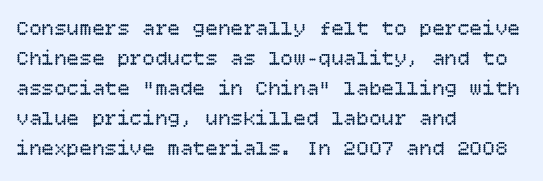
Compared with typical body copy, the letter spacing here is the same. The text block is weighted toward the left margin, trailing off unevenly rightward. The foot of each line stays bare and open. Evenly set lines give the paragraph a standard silhouette. Stroke thickness stays within the range of a standard reading face or lighter.
